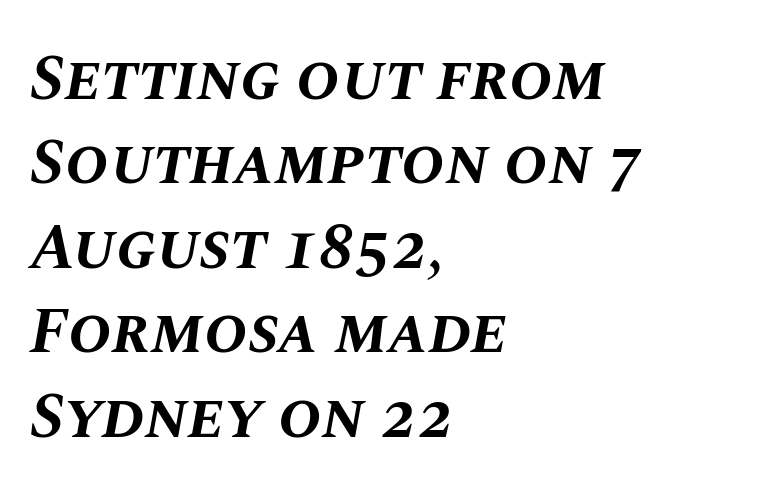
{"italic": "yes", "lean": "right", "slant_degrees": 10, "bold": "yes", "weight": "bold", "width": "normal", "stroke_contrast": "medium", "x_height": "large", "monospaced": "no", "underline": "no", "align": "left", "line_spacing": "normal", "line_spacing_ratio": 1.3, "letter_spacing": "normal", "letter_spacing_em": 0.0, "glyph_px": 65}
